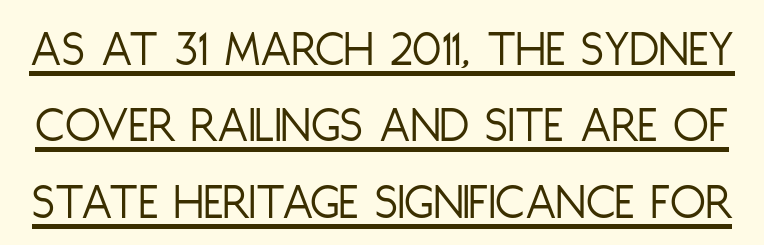
The image shows 52 px light, condensed sans-serif type, upright; set normal line spacing (1.47x), normal letter spacing, underlined; low stroke contrast and a large x-height.
